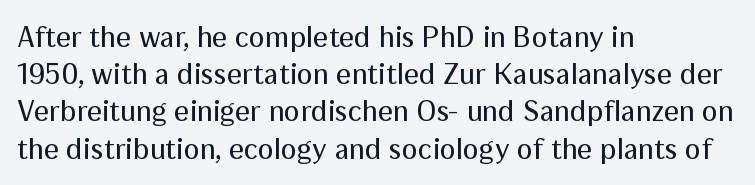
The font family rendered here belongs to the sans-serif group. Spacing between characters is what you'd get straight out of the box. Note the varied advance widths — an 'i' is clearly narrower than an 'm'. This is the regular roman posture of the typeface. Nothing heavy about these letters — not bold at all.
